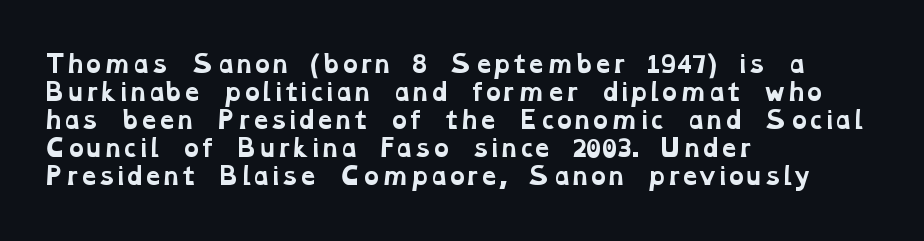
The image shows 23 px bold type; set left-aligned, line spacing 1.22x, normal letter spacing, not underlined.
